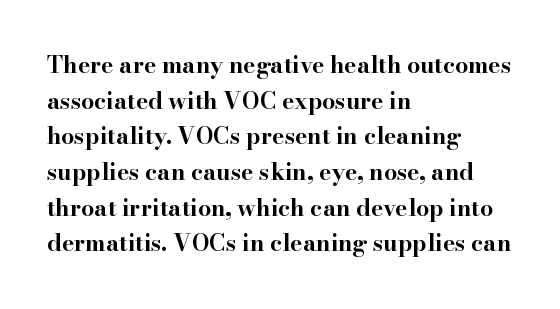
The image shows 23 px bold type, upright; set left-aligned, normal line spacing (1.55x), normal letter spacing, not underlined.
